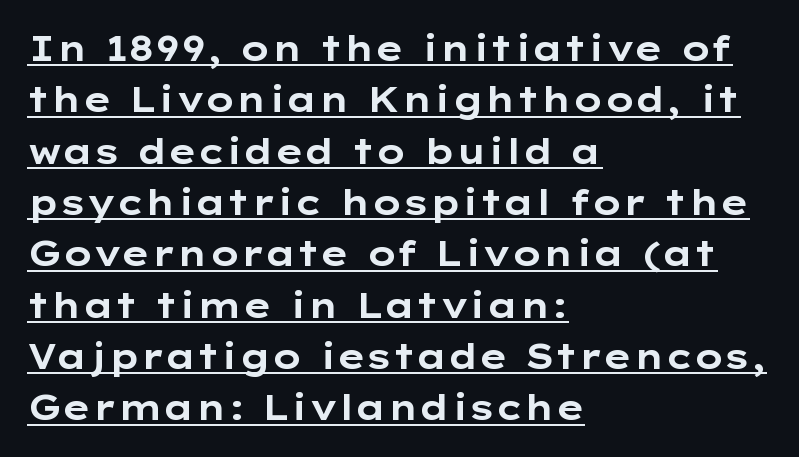
The image shows 34 px bold, wide sans-serif type, upright; set left-aligned, normal line spacing (1.51x), normal letter spacing, underlined; low stroke contrast and a medium x-height.
